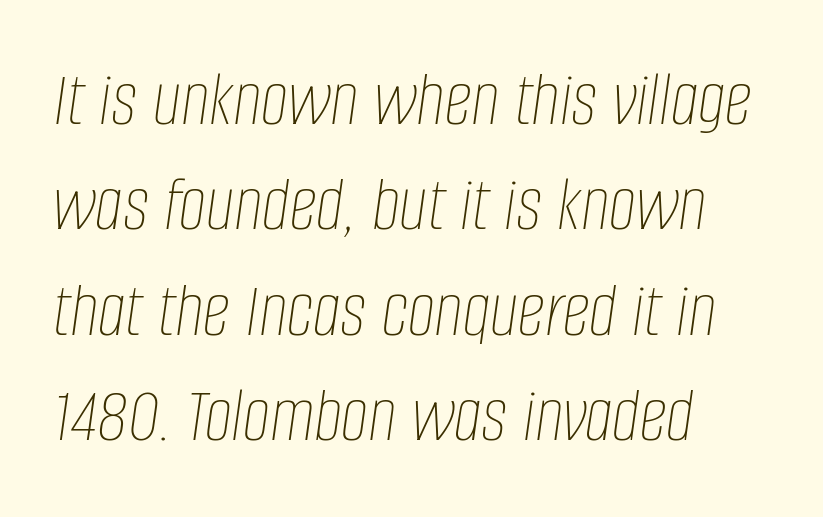
Q: Is the text bold? A: No.
Q: Is the text italic (slanted)? A: Yes, it leans right by about 8 degrees.
Q: Is the text underlined? A: No.
Q: How is the paragraph aligned? A: Left-aligned.
Q: Is the spacing between letters normal or unusually wide? A: Normal.
Q: Is the spacing between lines tight, normal or loose? A: Normal.
Q: Width (condensed, normal, or wide)? A: Condensed.
Q: Stroke contrast? A: Low.
Q: x-height? A: Large.
Q: Monospaced? A: No.
